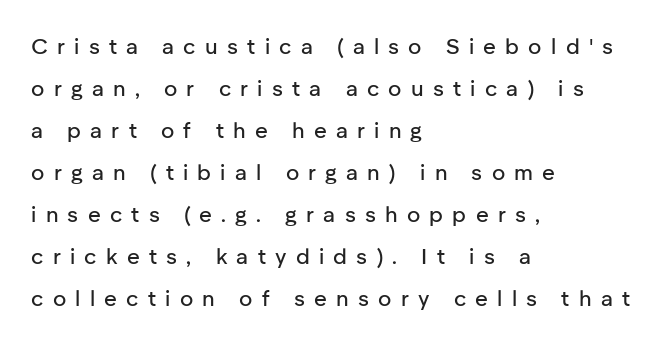
{"italic": "no", "underline": "no", "align": "left", "line_spacing": "loose", "line_spacing_ratio": 1.91, "letter_spacing": "wide", "letter_spacing_em": 0.42, "glyph_px": 22}
